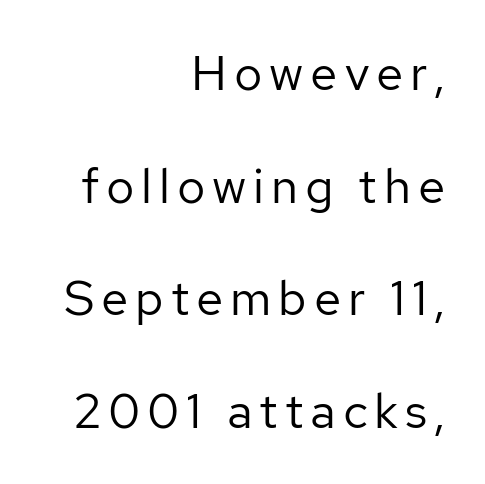
The image shows 49 px regular-weight sans-serif type, upright; set right-aligned, loose line spacing (2.3x), not underlined; low stroke contrast and a medium x-height.
